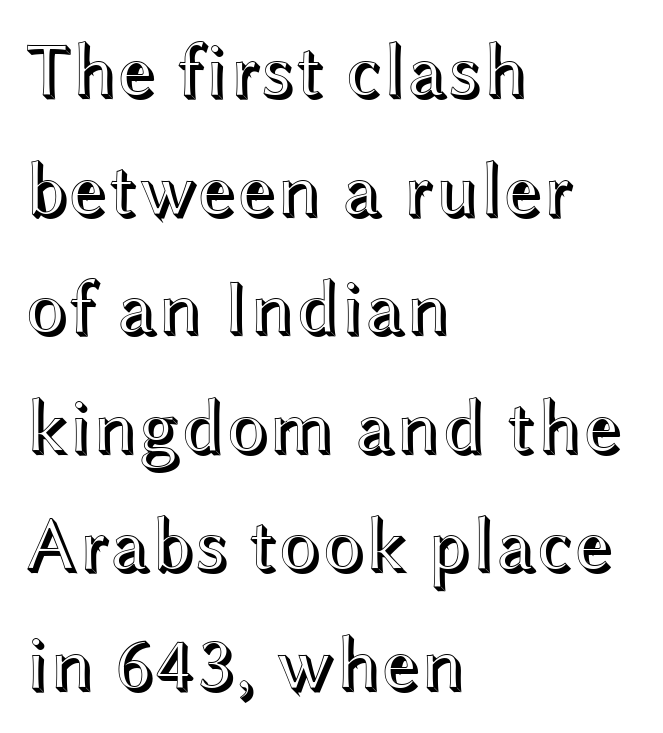
Q: Is the text italic (slanted)? A: No, it is upright.
Q: Is the text underlined? A: No.
Q: How is the paragraph aligned? A: Left-aligned.
Q: Is the spacing between letters normal or unusually wide? A: Normal.
Q: Is the spacing between lines tight, normal or loose? A: Normal.
Q: Width (condensed, normal, or wide)? A: Wide.
Q: x-height? A: Medium.
Q: Monospaced? A: No.
